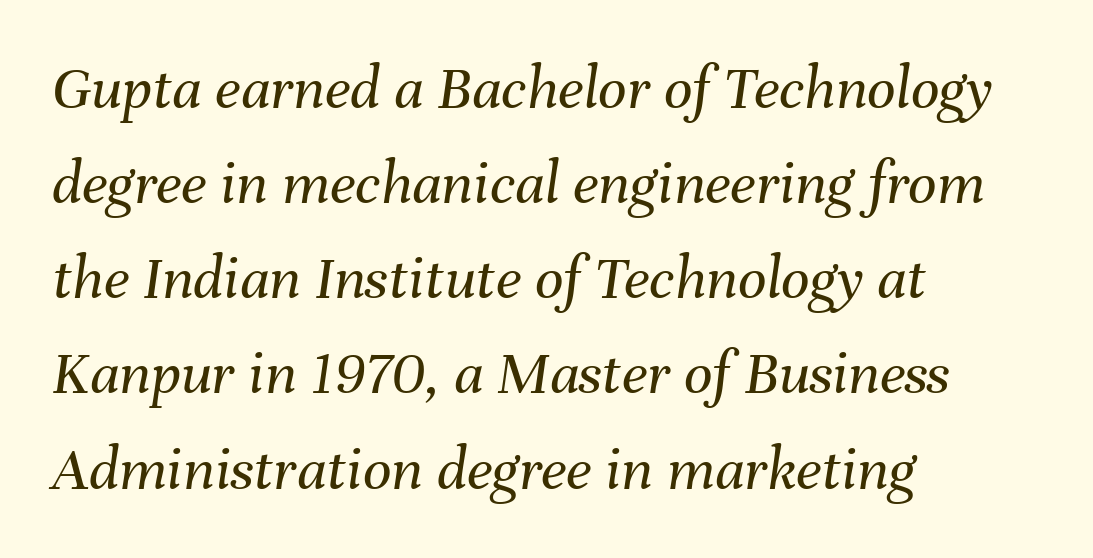
The image shows 63 px regular-weight type, italic (leaning right); set left-aligned, normal line spacing (1.51x), normal letter spacing, not underlined; medium stroke contrast and a medium x-height.
